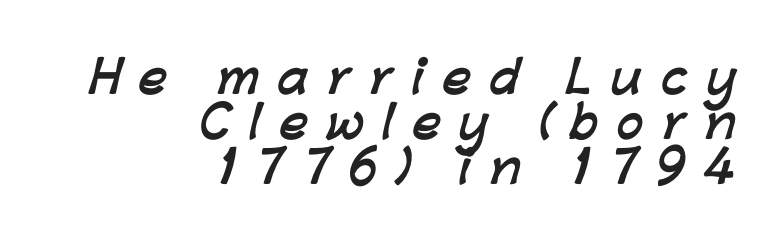
Q: Is the text bold? A: Yes.
Q: Is the typeface a serif or a sans-serif typeface? A: Sans-serif.
Q: Is the text underlined? A: No.
Q: How is the paragraph aligned? A: Right-aligned.
Q: Is the spacing between letters normal or unusually wide? A: Unusually wide.
Q: Is the spacing between lines tight, normal or loose? A: Tight.
Q: Width (condensed, normal, or wide)? A: Normal.
Q: Stroke contrast? A: Low.
Q: x-height? A: Medium.
Q: Monospaced? A: No.
